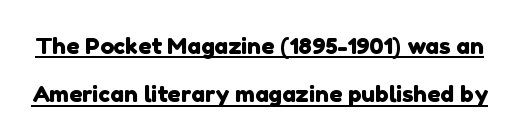
Q: Is the text underlined? A: Yes.
Q: Is the spacing between letters normal or unusually wide? A: Normal.
Q: Is the spacing between lines tight, normal or loose? A: Loose.
